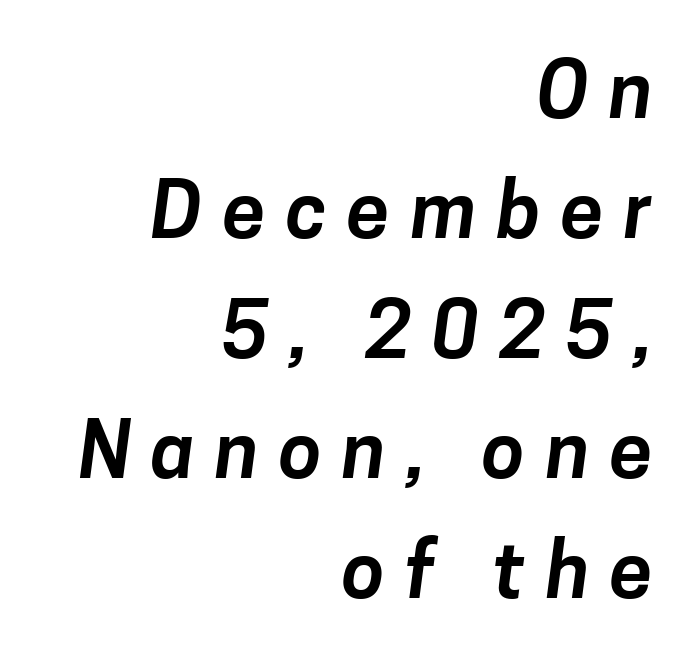
Q: Is the typeface a serif or a sans-serif typeface? A: Sans-serif.
Q: Is the text underlined? A: No.
Q: How is the paragraph aligned? A: Right-aligned.
Q: Is the spacing between letters normal or unusually wide? A: Unusually wide.
Q: Is the spacing between lines tight, normal or loose? A: Normal.
Q: Width (condensed, normal, or wide)? A: Normal.
Q: Stroke contrast? A: Low.
Q: x-height? A: Medium.
Q: Monospaced? A: No.
